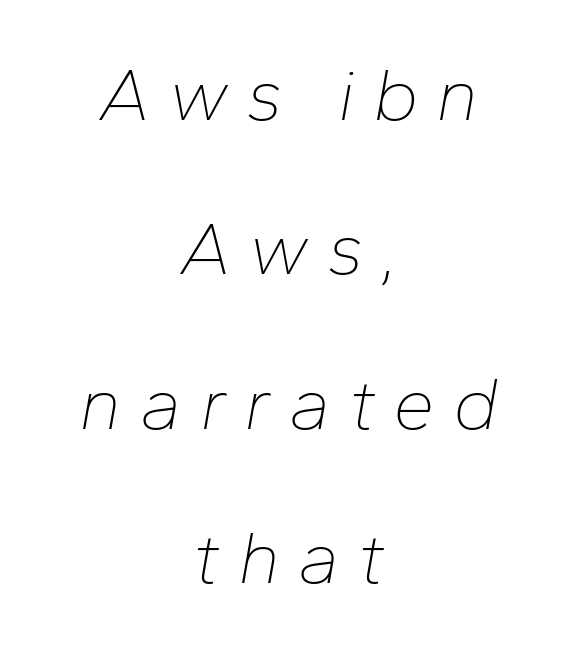
{"italic": "yes", "lean": "right", "slant_degrees": 10, "bold": "no", "weight": "thin", "width": "normal", "stroke_contrast": "low", "x_height": "medium", "monospaced": "no", "underline": "no", "align": "center", "line_spacing": "loose", "line_spacing_ratio": 2.06, "letter_spacing": "wide", "letter_spacing_em": 0.24, "glyph_px": 75}
